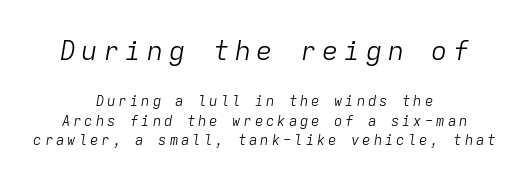
Q: Is the text bold? A: No.
Q: Is the text italic (slanted)? A: Yes, it leans right by about 9 degrees.
Q: Is the text underlined? A: No.
Q: How is the paragraph aligned? A: Centered.
Q: Is the spacing between letters normal or unusually wide? A: Unusually wide.
Q: Is the spacing between lines tight, normal or loose? A: Normal.
Q: Which block of text is set in a larger size, the first (top) or the second (bottom)? A: The first (top) one.
